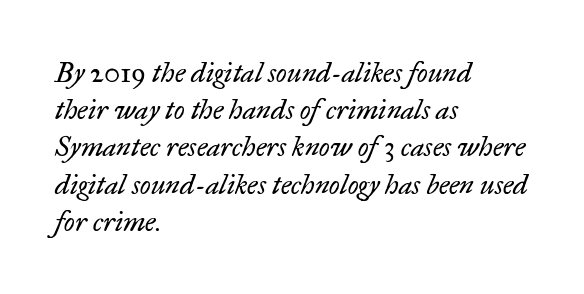
Q: Is the text bold? A: No.
Q: Is the text italic (slanted)? A: Yes, it leans right by about 17 degrees.
Q: Is the typeface a serif or a sans-serif typeface? A: Serif.
Q: Is the text underlined? A: No.
Q: How is the paragraph aligned? A: Left-aligned.
Q: Is the spacing between letters normal or unusually wide? A: Normal.
Q: Is the spacing between lines tight, normal or loose? A: Normal.
Q: Width (condensed, normal, or wide)? A: Normal.
Q: Stroke contrast? A: Low.
Q: x-height? A: Small.
Q: Monospaced? A: No.
